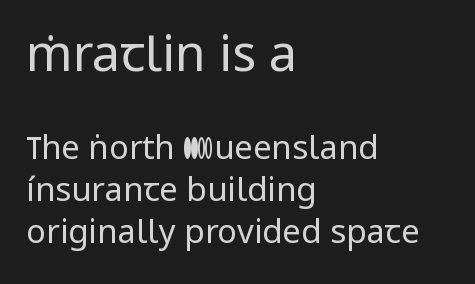
The image shows 50 px regular-weight sans-serif type, upright; set left-aligned, normal line spacing (1.27x), normal letter spacing, not underlined; the first (top) block is 1.52x larger; low stroke contrast and a medium x-height.
